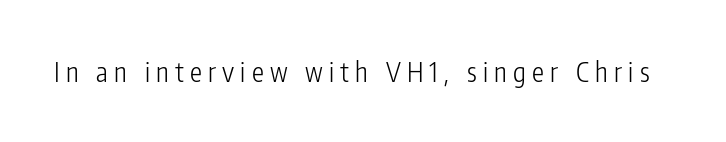
The image shows 27 px text type, upright; set unusually wide letter spacing (+0.23 em), not underlined.
